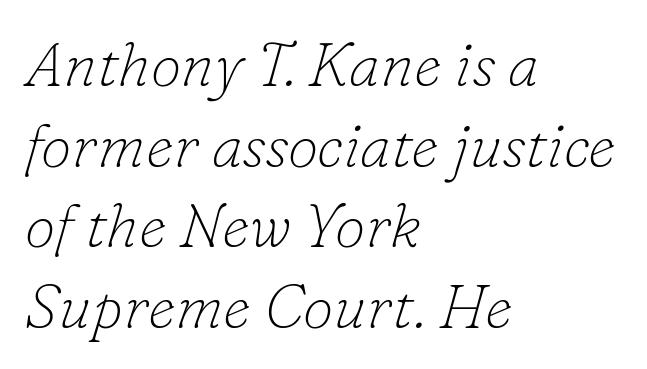
Q: Is the text bold? A: No.
Q: Is the text italic (slanted)? A: Yes, it leans right by about 16 degrees.
Q: Is the typeface a serif or a sans-serif typeface? A: Serif.
Q: Is the text underlined? A: No.
Q: How is the paragraph aligned? A: Left-aligned.
Q: Is the spacing between letters normal or unusually wide? A: Normal.
Q: Is the spacing between lines tight, normal or loose? A: Normal.
Q: Width (condensed, normal, or wide)? A: Normal.
Q: Stroke contrast? A: Low.
Q: x-height? A: Small.
Q: Monospaced? A: No.
